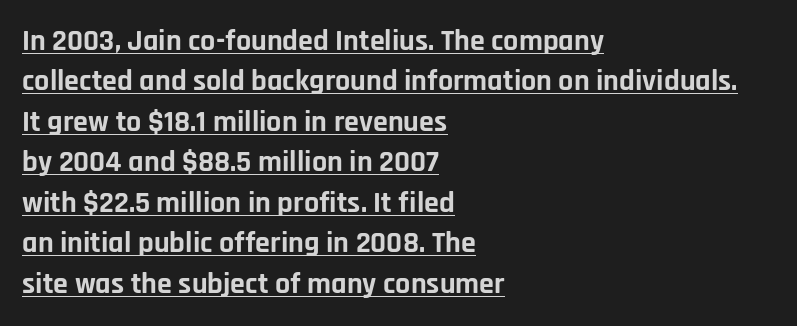
In CSS terms this would be text-align: left. You could not count columns in this text — the font is proportionally spaced. You can see a thin bar hugging the bottom of the glyphs. Characters follow at the spacing the type designer built in. The strokes are fattened all the way to bold.
